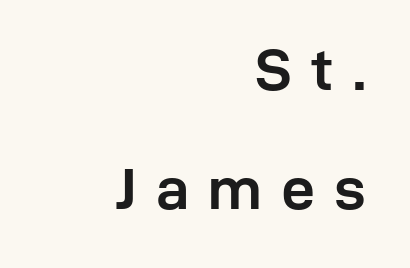
Q: Is the text bold? A: Yes.
Q: Is the text italic (slanted)? A: No, it is upright.
Q: Is the typeface a serif or a sans-serif typeface? A: Sans-serif.
Q: Is the text underlined? A: No.
Q: How is the paragraph aligned? A: Right-aligned.
Q: Is the spacing between letters normal or unusually wide? A: Unusually wide.
Q: Is the spacing between lines tight, normal or loose? A: Loose.
Q: Width (condensed, normal, or wide)? A: Normal.
Q: Stroke contrast? A: Low.
Q: x-height? A: Medium.
Q: Monospaced? A: No.
